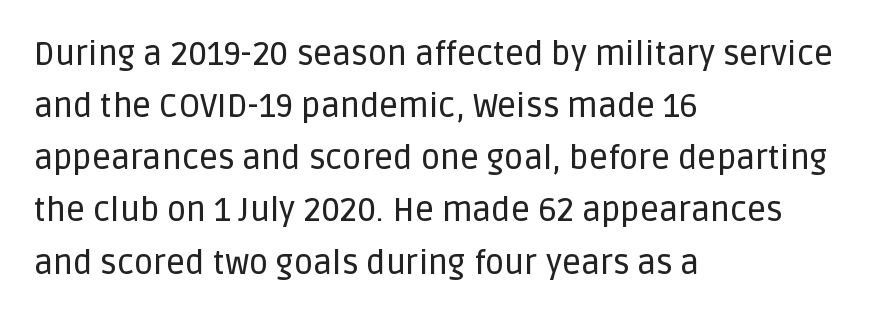
The image shows 33 px sans-serif type, upright; set left-aligned, normal line spacing (1.58x), normal letter spacing, not underlined; low stroke contrast and a large x-height.
